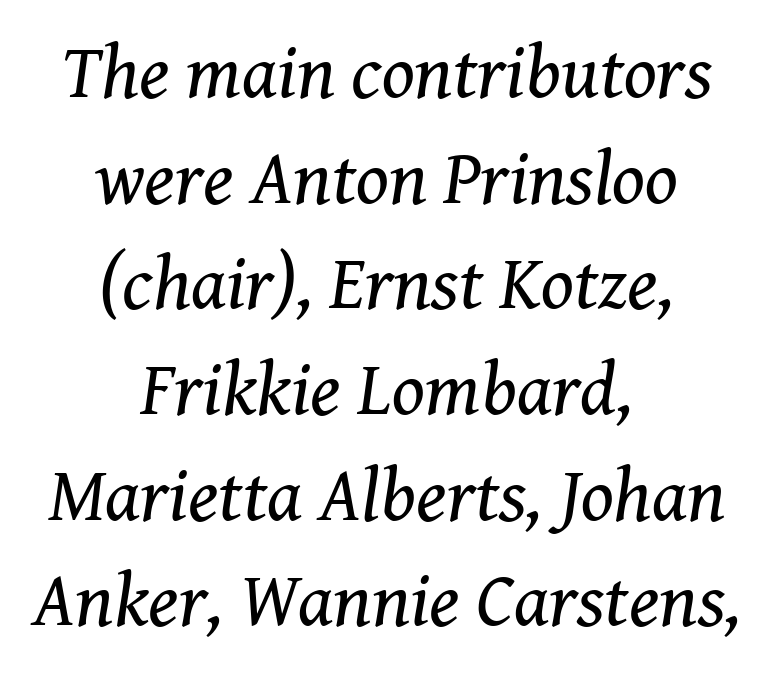
Q: Is the text bold? A: No.
Q: Is the text italic (slanted)? A: Yes, it leans right by about 8 degrees.
Q: Is the typeface a serif or a sans-serif typeface? A: Serif.
Q: Is the text underlined? A: No.
Q: How is the paragraph aligned? A: Centered.
Q: Is the spacing between letters normal or unusually wide? A: Normal.
Q: Is the spacing between lines tight, normal or loose? A: Normal.
Q: Width (condensed, normal, or wide)? A: Normal.
Q: Stroke contrast? A: Medium.
Q: x-height? A: Medium.
Q: Monospaced? A: No.
